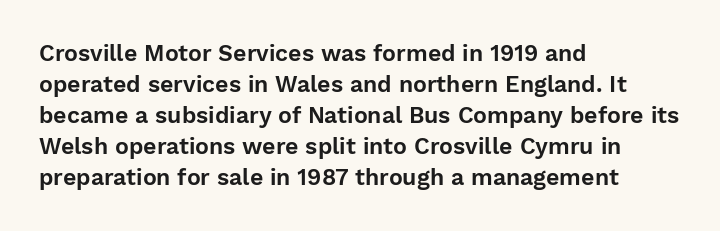
The designer left line spacing at the default. Glance below the letters and you will spot only blank space. The letters sit at their default tracking, neither squeezed nor spread. If you drew a line through each stem, it would be perfectly vertical. The compositor pushed each line to the left boundary.
